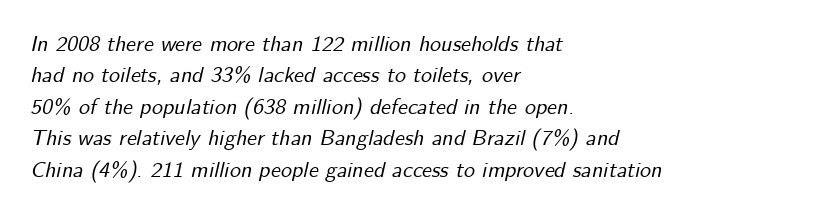
The image shows 22 px text type, italic (leaning right); set left-aligned, normal line spacing (1.43x), normal letter spacing, not underlined.
